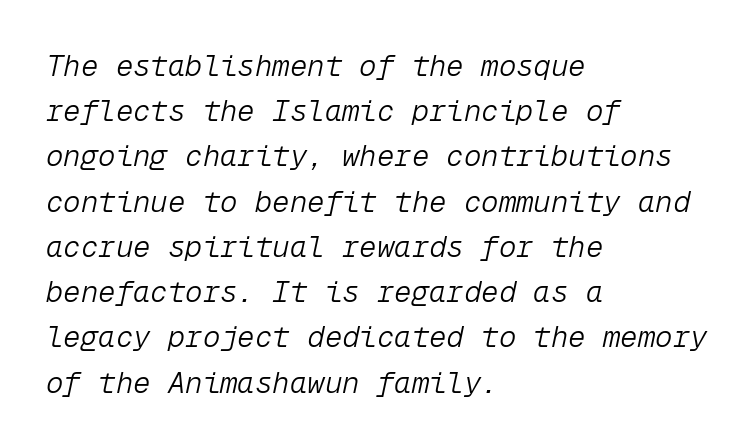
Q: Is the text bold? A: No.
Q: Is the text italic (slanted)? A: Yes, it leans right by about 12 degrees.
Q: Is the text underlined? A: No.
Q: How is the paragraph aligned? A: Left-aligned.
Q: Is the spacing between letters normal or unusually wide? A: Normal.
Q: Is the spacing between lines tight, normal or loose? A: Normal.
Q: Width (condensed, normal, or wide)? A: Normal.
Q: Stroke contrast? A: Low.
Q: x-height? A: Medium.
Q: Monospaced? A: Yes.
